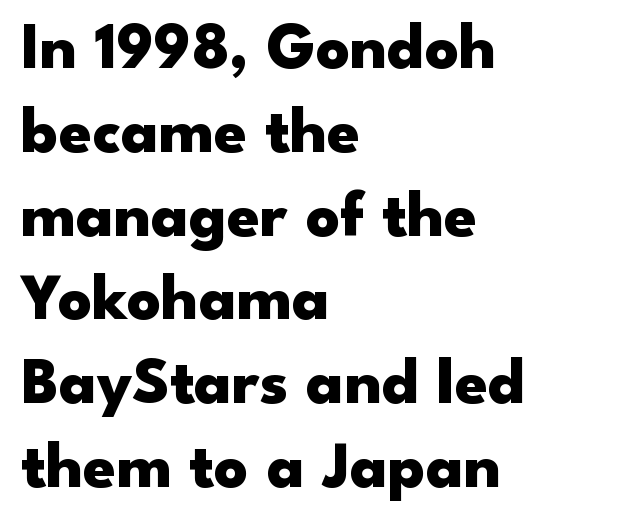
Notice how descenders clear the ascenders below comfortably — that's standard leading. On the weight axis this lands at bold, roughly 700. This sample has the flowing, uneven cadence of proportional lettering. The passage shown is not underscored anywhere. Default kerning and tracking; the words read as compact shapes. The text block is weighted toward the left margin, trailing off unevenly rightward.
